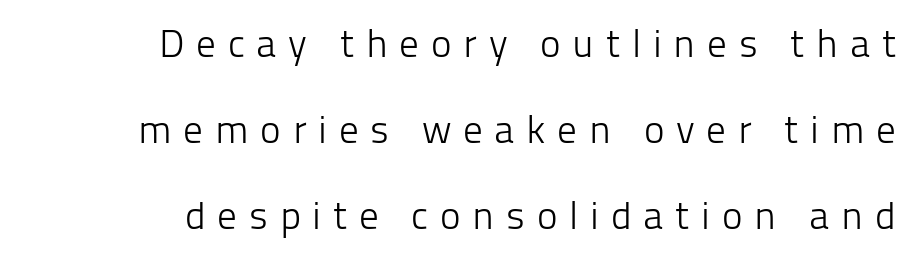
Q: Is the text bold? A: No.
Q: Is the text italic (slanted)? A: No, it is upright.
Q: Is the typeface a serif or a sans-serif typeface? A: Sans-serif.
Q: Is the text underlined? A: No.
Q: How is the paragraph aligned? A: Right-aligned.
Q: Is the spacing between letters normal or unusually wide? A: Unusually wide.
Q: Is the spacing between lines tight, normal or loose? A: Loose.
Q: Width (condensed, normal, or wide)? A: Normal.
Q: Stroke contrast? A: Low.
Q: x-height? A: Medium.
Q: Monospaced? A: No.
